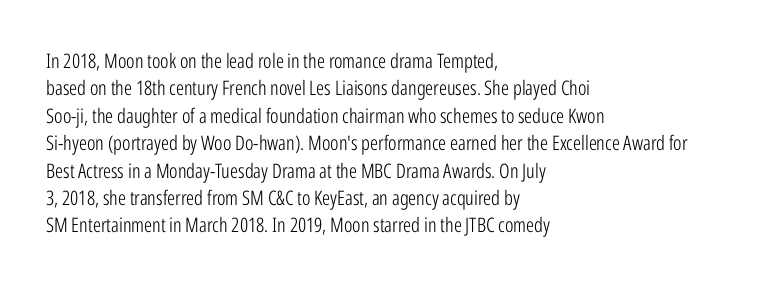
Q: Is the text bold? A: No.
Q: Is the text italic (slanted)? A: No, it is upright.
Q: Is the text underlined? A: No.
Q: How is the paragraph aligned? A: Left-aligned.
Q: Is the spacing between letters normal or unusually wide? A: Normal.
Q: Is the spacing between lines tight, normal or loose? A: Normal.
